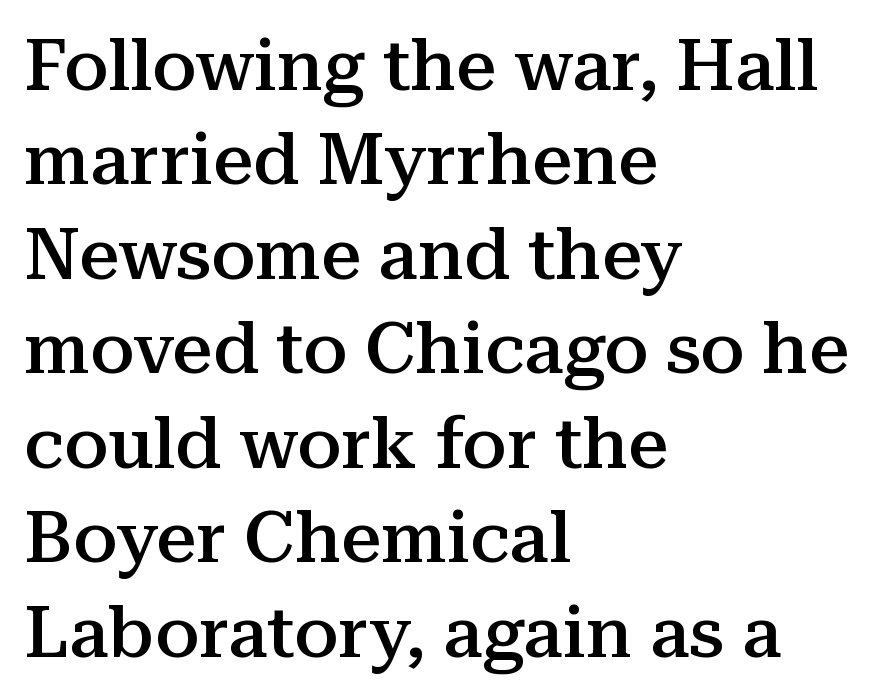
Q: Is the text bold? A: Semi-bold.
Q: Is the text italic (slanted)? A: No, it is upright.
Q: Is the typeface a serif or a sans-serif typeface? A: Serif.
Q: Is the text underlined? A: No.
Q: How is the paragraph aligned? A: Left-aligned.
Q: Is the spacing between letters normal or unusually wide? A: Normal.
Q: Is the spacing between lines tight, normal or loose? A: Normal.
Q: Width (condensed, normal, or wide)? A: Normal.
Q: Stroke contrast? A: Medium.
Q: x-height? A: Medium.
Q: Monospaced? A: No.
